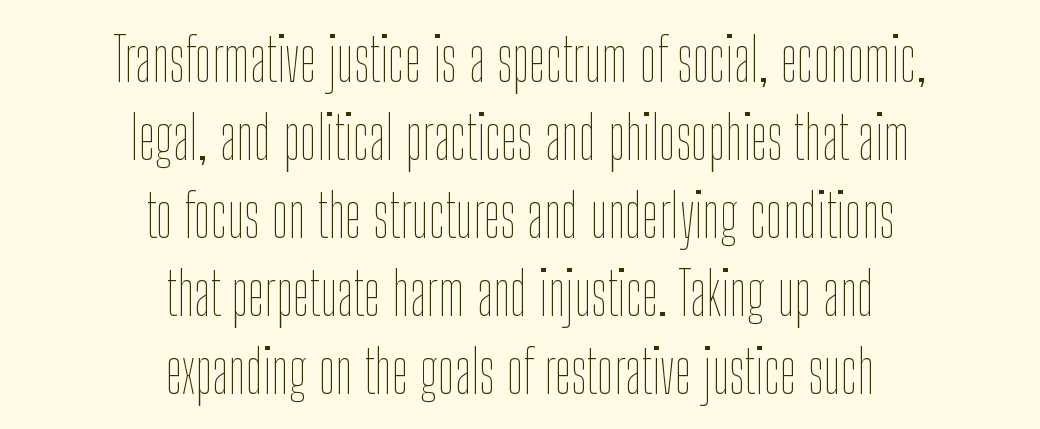
{"italic": "no", "bold": "no", "weight": "thin", "width": "condensed", "stroke_contrast": "low", "x_height": "medium", "monospaced": "no", "underline": "no", "align": "center", "line_spacing": "normal", "line_spacing_ratio": 1.3, "letter_spacing": "normal", "letter_spacing_em": 0.0, "glyph_px": 60}
